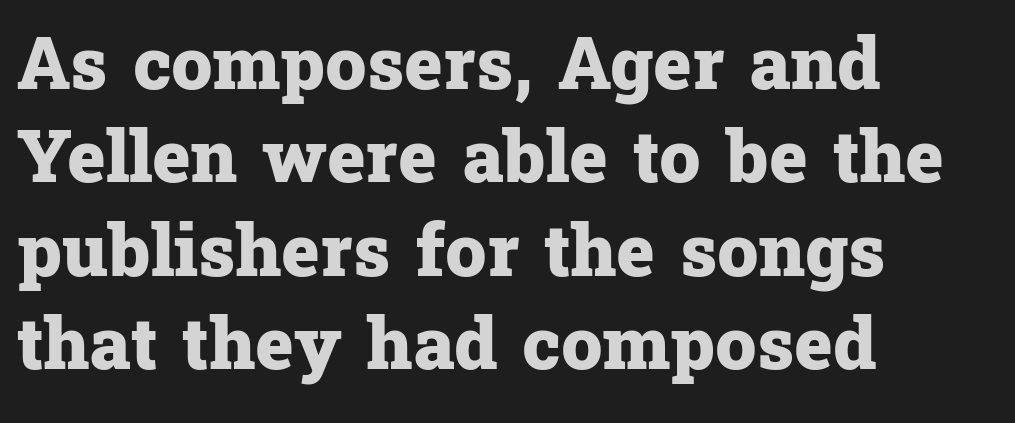
The image shows 73 px heavy serif type, upright; set left-aligned, normal line spacing (1.28x), normal letter spacing, not underlined; low stroke contrast and a medium x-height.
